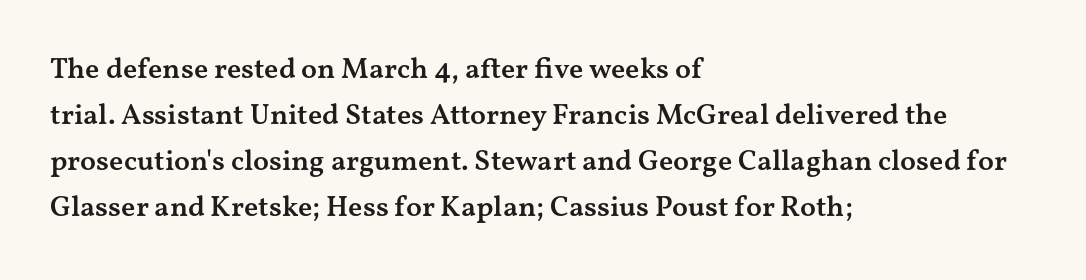
As a designer I'd log this as weight 600, semibold. Think of a printed novel: that variable character pitch is what you see here. What kind of face is this? One with serifs. Where is the straight margin? On the left. Caption: standard tracking, unaltered. In terms of leading, this rendering sits right in the middle.
